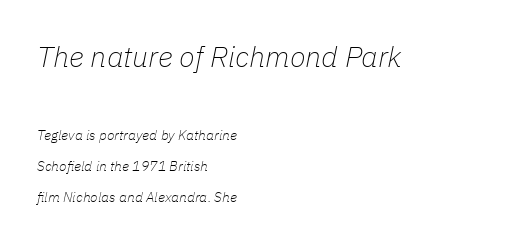
Vertical spacing — loose. Heaviness? Minimal to ordinary, like unemphasized prose. Style check: oblique. Line beginnings align vertically; line endings do not. Caption: standard tracking, unaltered.
